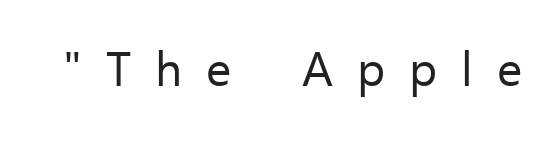
Notice how the stems are strictly vertical — no italics here. The glyphs are unaccompanied by any horizontal stroke below them. The characters display no serif detailing; their extremities are plain. You could not count columns in this text — the font is proportionally spaced. Letter spacing: wide. The typesetting does not lean heavy: it is not bold.
